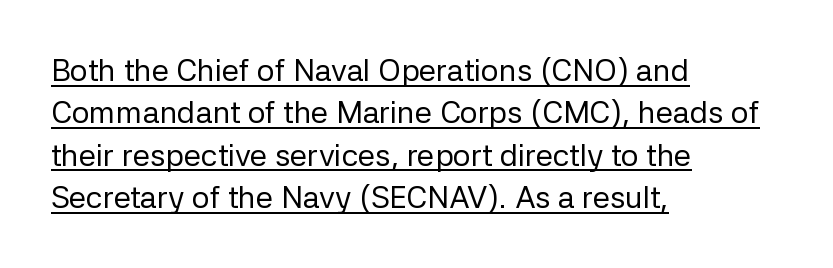
The image shows 31 px regular-weight sans-serif type, upright; set left-aligned, normal line spacing (1.37x), normal letter spacing, underlined; low stroke contrast and a medium x-height.
